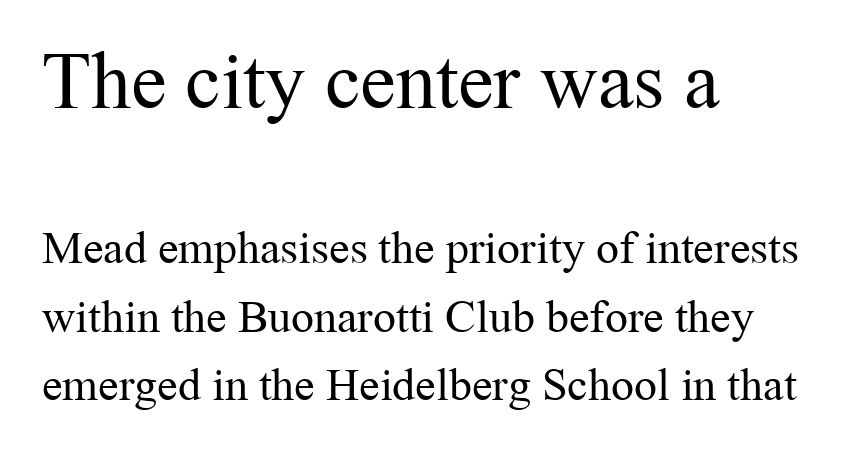
Q: Is the text bold? A: No.
Q: Is the text italic (slanted)? A: No, it is upright.
Q: Is the typeface a serif or a sans-serif typeface? A: Serif.
Q: Is the text underlined? A: No.
Q: How is the paragraph aligned? A: Left-aligned.
Q: Is the spacing between letters normal or unusually wide? A: Normal.
Q: Is the spacing between lines tight, normal or loose? A: Normal.
Q: Which block of text is set in a larger size, the first (top) or the second (bottom)? A: The first (top) one.
Q: Width (condensed, normal, or wide)? A: Normal.
Q: Stroke contrast? A: Medium.
Q: x-height? A: Medium.
Q: Monospaced? A: No.
